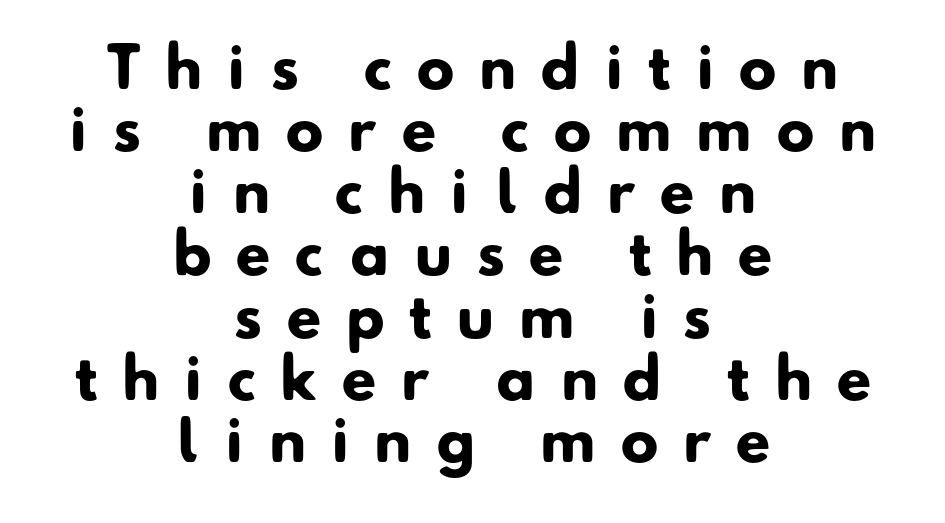
{"serif": "no", "bold": "yes", "weight": "heavy", "width": "normal", "stroke_contrast": "low", "x_height": "small", "monospaced": "no", "underline": "no", "align": "center", "line_spacing": "tight", "line_spacing_ratio": 1.11, "letter_spacing": "wide", "letter_spacing_em": 0.45, "glyph_px": 56}
